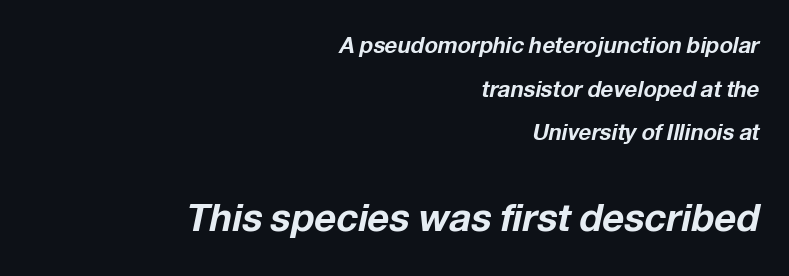
The image shows 38 px bold type, italic (leaning right); set right-aligned, loose line spacing (1.98x), normal letter spacing, not underlined; the second (bottom) block is 1.73x larger; low stroke contrast and a medium x-height.
